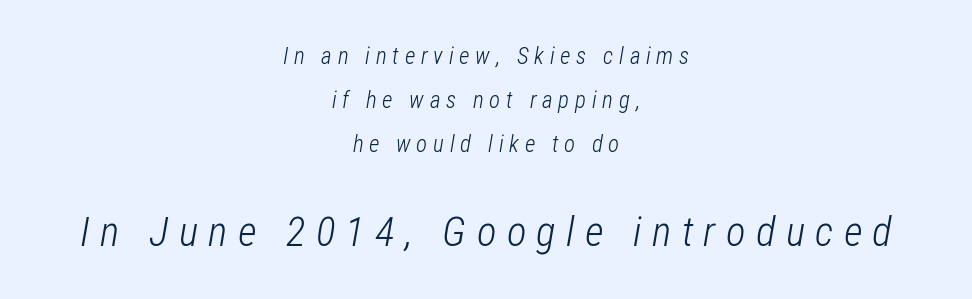
The image shows 41 px light, condensed type, italic (leaning right); set centered, loose line spacing (1.91x), unusually wide letter spacing (+0.25 em), not underlined; the second (bottom) block is 1.78x larger; low stroke contrast and a medium x-height.
